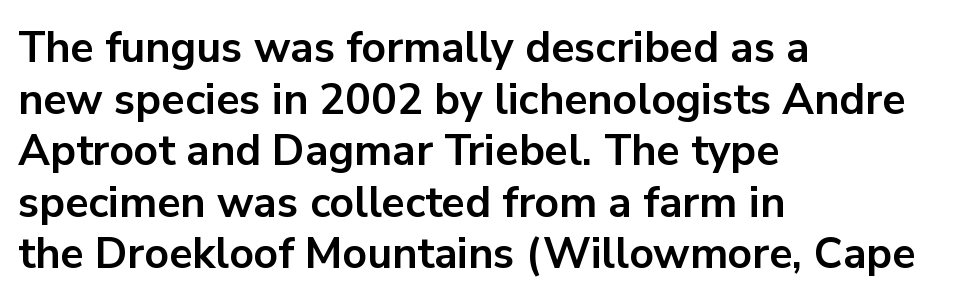
{"serif": "no", "italic": "no", "bold": "yes", "weight": "bold", "width": "normal", "stroke_contrast": "low", "x_height": "medium", "monospaced": "no", "underline": "no", "align": "left", "line_spacing_ratio": 1.2, "letter_spacing": "normal", "letter_spacing_em": 0.0, "glyph_px": 43}
